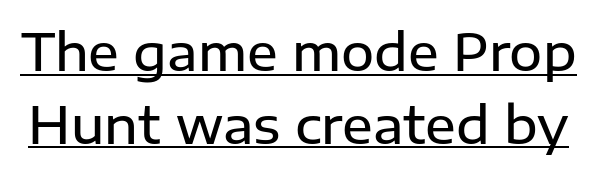
The typography opts for an upright posture over an oblique one. You could not count columns in this text — the font is proportionally spaced. What weight is shown? A semibold, between regular and bold. The specimen includes a rule beneath the text block's lines.
